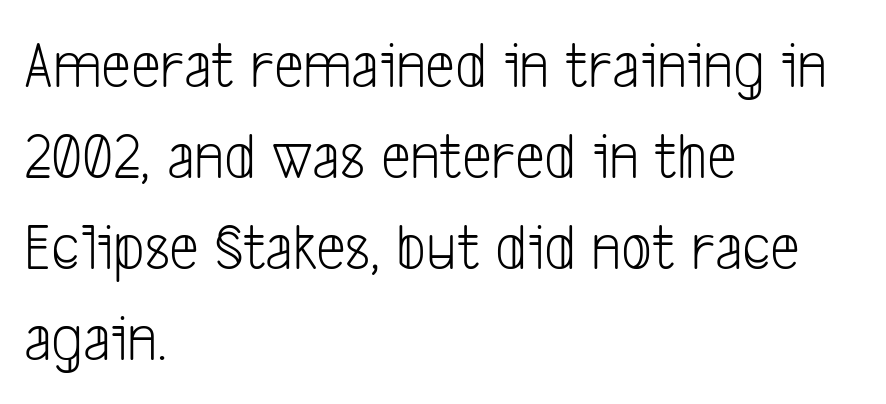
Q: Is the text bold? A: No.
Q: Is the typeface a serif or a sans-serif typeface? A: Sans-serif.
Q: Is the text underlined? A: No.
Q: How is the paragraph aligned? A: Left-aligned.
Q: Is the spacing between letters normal or unusually wide? A: Normal.
Q: Is the spacing between lines tight, normal or loose? A: Normal.
Q: Width (condensed, normal, or wide)? A: Condensed.
Q: Stroke contrast? A: Low.
Q: x-height? A: Medium.
Q: Monospaced? A: No.
